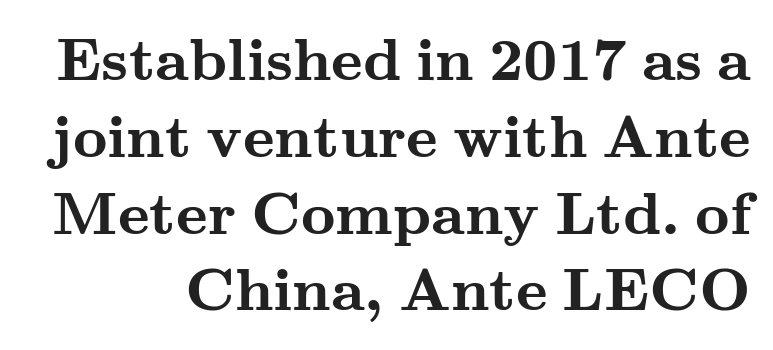
Q: Is the text bold? A: Yes.
Q: Is the text italic (slanted)? A: No, it is upright.
Q: Is the typeface a serif or a sans-serif typeface? A: Serif.
Q: Is the text underlined? A: No.
Q: Is the spacing between letters normal or unusually wide? A: Normal.
Q: Is the spacing between lines tight, normal or loose? A: Normal.
Q: Width (condensed, normal, or wide)? A: Wide.
Q: Stroke contrast? A: Medium.
Q: x-height? A: Small.
Q: Monospaced? A: No.
